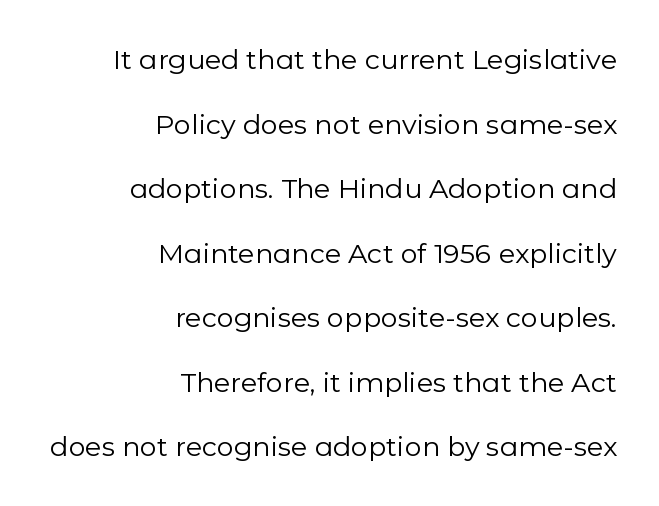
The image shows 27 px text type, upright; set right-aligned, loose line spacing (2.39x), normal letter spacing, not underlined.
